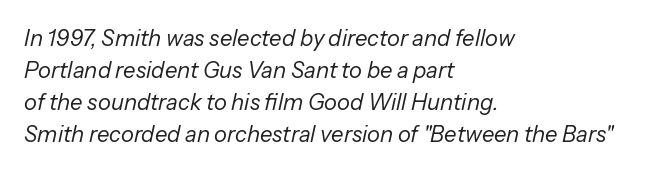
{"italic": "yes", "lean": "right", "slant_degrees": 13, "bold": "no", "underline": "no", "align": "left", "line_spacing": "normal", "line_spacing_ratio": 1.46, "letter_spacing": "normal", "letter_spacing_em": 0.0, "glyph_px": 22}
